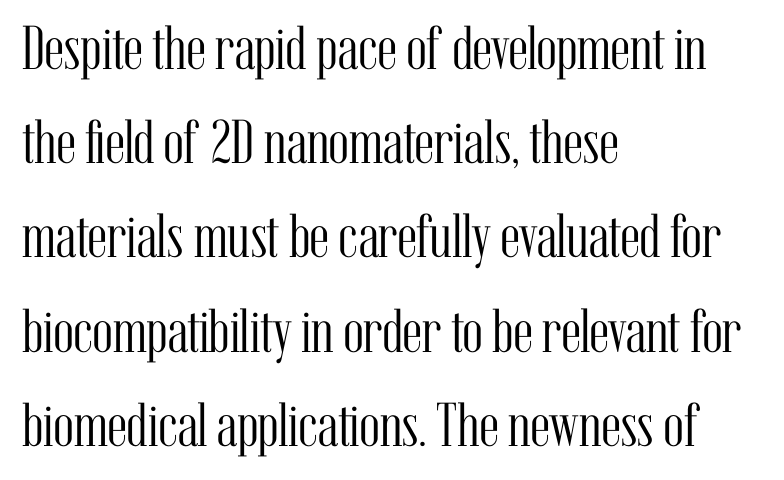
{"serif": "yes", "italic": "no", "bold": "no", "weight": "light", "width": "condensed", "stroke_contrast": "medium", "x_height": "medium", "monospaced": "no", "underline": "no", "align": "left", "line_spacing": "normal", "line_spacing_ratio": 1.52, "letter_spacing": "normal", "letter_spacing_em": 0.0, "glyph_px": 62}
